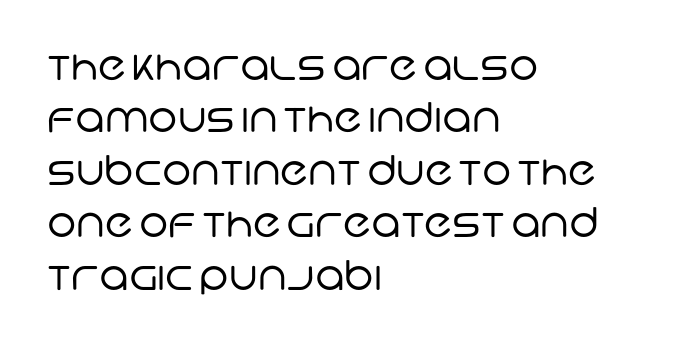
The face used here is proportionally spaced, like ordinary book or web type. A clean baseline with only descenders dipping below it. This block has exactly the height ordinary leading produces. The paragraph has a hard left edge and a soft right edge. Letter spacing: default.
